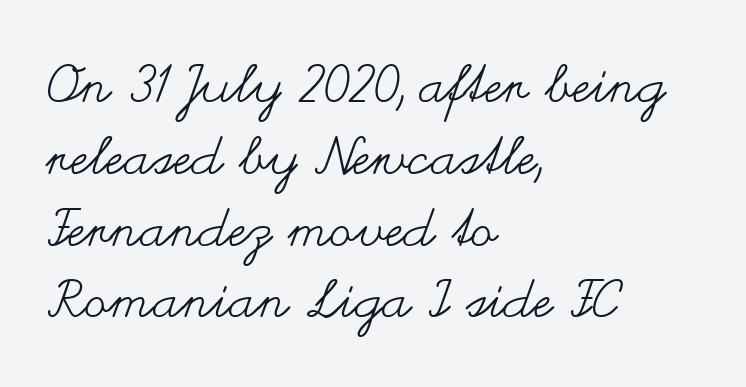
{"bold": "no", "weight": "regular", "width": "wide", "stroke_contrast": "medium", "x_height": "small", "monospaced": "no", "underline": "no", "align": "left", "line_spacing": "normal", "line_spacing_ratio": 1.38, "letter_spacing": "normal", "letter_spacing_em": 0.0, "glyph_px": 52}
